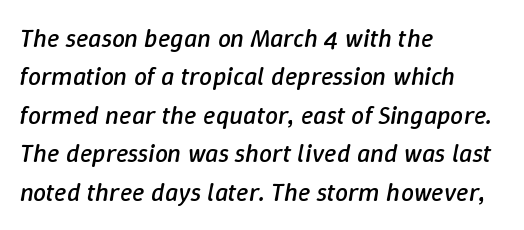
The image shows 26 px text type, italic (leaning right); set left-aligned, normal line spacing (1.48x), normal letter spacing, not underlined.
